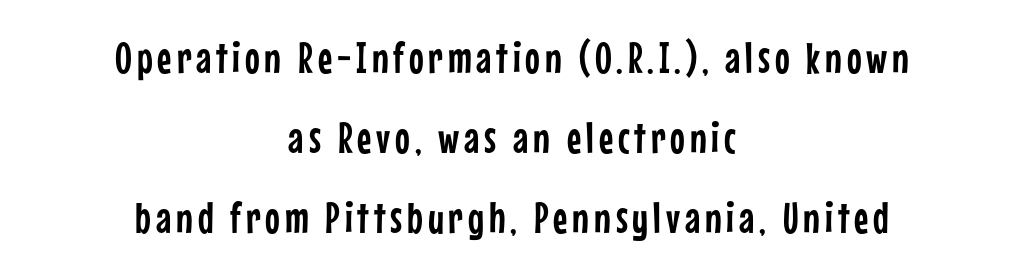
The image shows 44 px condensed sans-serif type, upright; set centered, line spacing 1.82x, not underlined; low stroke contrast and a medium x-height.
